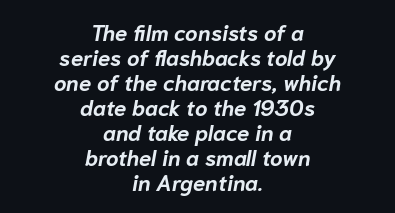
Successive baselines arrive quickly, one right under another. Inter-character spacing is left at the font's built-in metrics. Each line is balanced around a shared central axis. Strong, thick strokes mark this as bold type. The specimen reads as italic at a glance. Only glyphs here, with clear space below each row.
